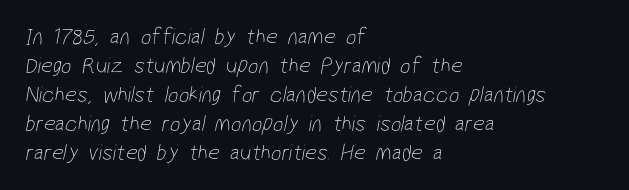
The image shows 23 px text type; set left-aligned, normal line spacing (1.26x), normal letter spacing, not underlined.
